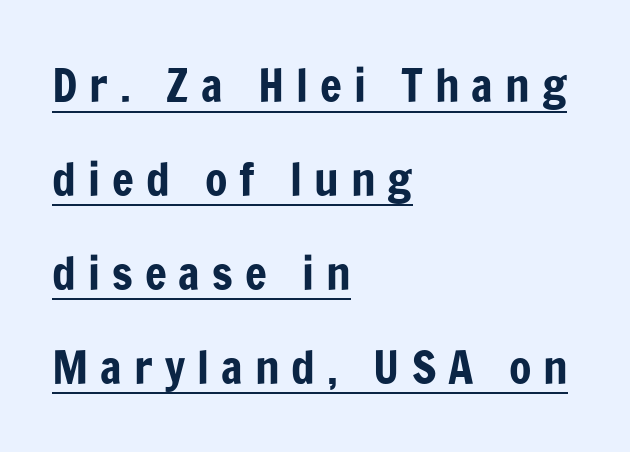
Q: Is the text italic (slanted)? A: No, it is upright.
Q: Is the typeface a serif or a sans-serif typeface? A: Sans-serif.
Q: Is the text underlined? A: Yes.
Q: How is the paragraph aligned? A: Left-aligned.
Q: Is the spacing between letters normal or unusually wide? A: Unusually wide.
Q: Is the spacing between lines tight, normal or loose? A: Loose.
Q: Width (condensed, normal, or wide)? A: Condensed.
Q: Stroke contrast? A: Low.
Q: x-height? A: Medium.
Q: Monospaced? A: No.
